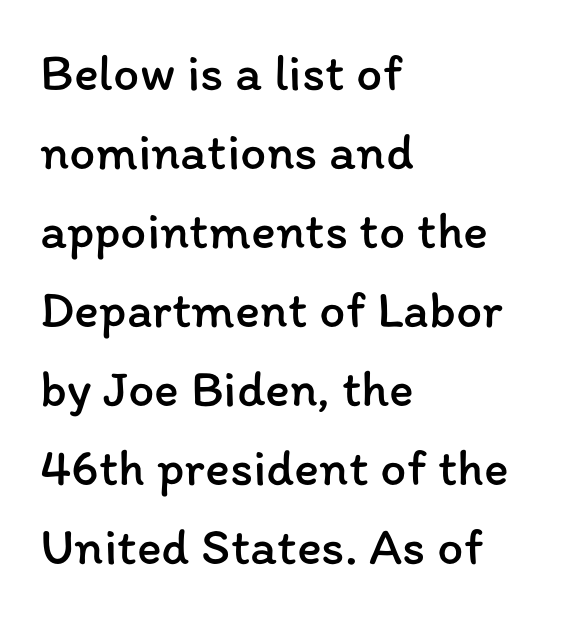
{"italic": "no", "bold": "no", "weight": "regular", "width": "normal", "stroke_contrast": "low", "x_height": "medium", "monospaced": "no", "underline": "no", "align": "left", "line_spacing": "normal", "line_spacing_ratio": 1.52, "letter_spacing": "normal", "letter_spacing_em": 0.0, "glyph_px": 52}
